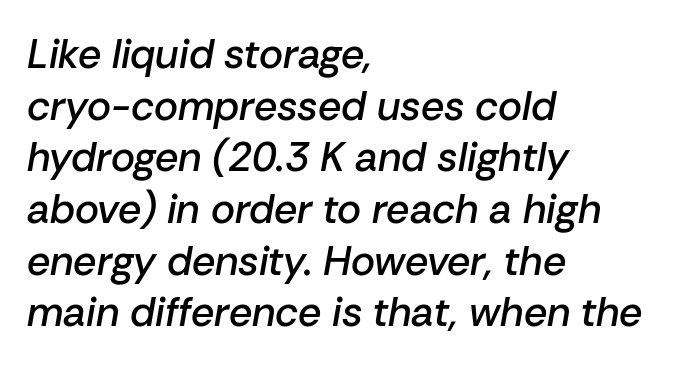
{"italic": "yes", "lean": "right", "slant_degrees": 10, "bold": "semi", "weight": "semibold", "width": "normal", "stroke_contrast": "low", "x_height": "medium", "monospaced": "no", "underline": "no", "align": "left", "line_spacing": "normal", "line_spacing_ratio": 1.26, "letter_spacing": "normal", "letter_spacing_em": 0.0, "glyph_px": 41}
